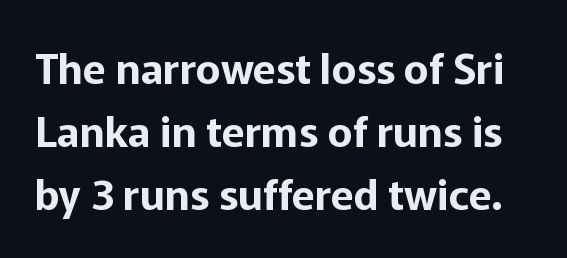
The characters display no serif detailing; their extremities are plain. Nothing unusual about the tracking: characters are spaced as the font intends. Underline: absent. This sample uses an upright cut, with every glyph sitting square on the baseline. Quick note: interline space is typical.
